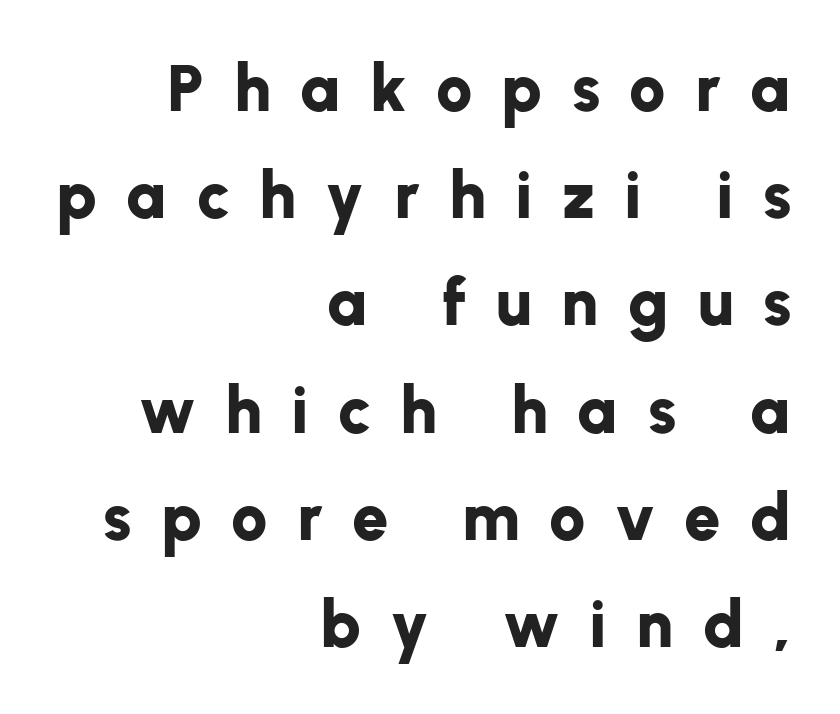
The image shows 65 px bold sans-serif type, upright; set right-aligned, normal line spacing (1.65x), unusually wide letter spacing (+0.45 em), not underlined; low stroke contrast and a medium x-height.
